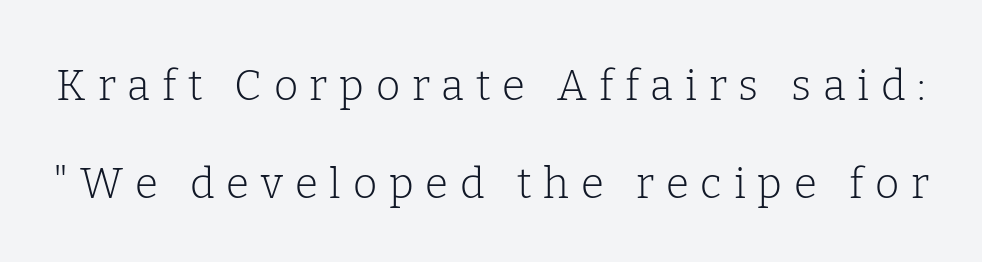
The image shows 42 px light serif type, upright; set loose line spacing (2.34x), unusually wide letter spacing (+0.28 em), not underlined; low stroke contrast and a medium x-height.
